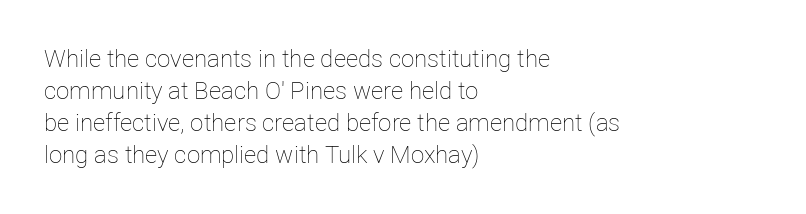
Q: Is the text bold? A: No.
Q: Is the text italic (slanted)? A: No, it is upright.
Q: Is the text underlined? A: No.
Q: How is the paragraph aligned? A: Left-aligned.
Q: Is the spacing between letters normal or unusually wide? A: Normal.
Q: Is the spacing between lines tight, normal or loose? A: Normal.
